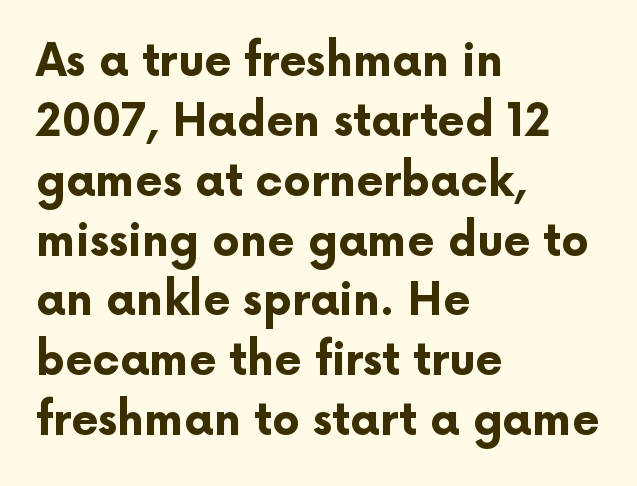
{"serif": "no", "italic": "no", "bold": "yes", "weight": "bold", "width": "normal", "stroke_contrast": "low", "x_height": "medium", "monospaced": "no", "underline": "no", "align": "left", "line_spacing": "normal", "line_spacing_ratio": 1.36, "letter_spacing": "normal", "letter_spacing_em": 0.0, "glyph_px": 44}
